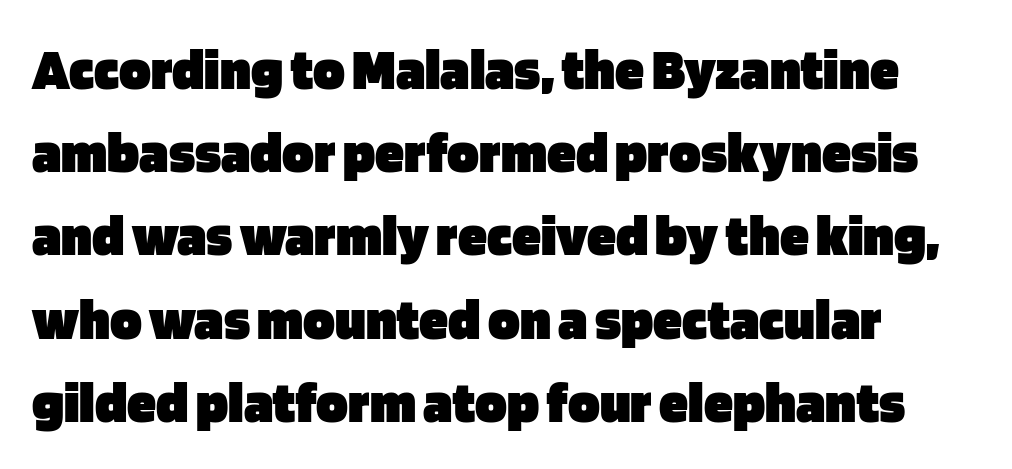
You could not count columns in this text — the font is proportionally spaced. Stroke terminals: plain, sans-serif. The rendering uses a moderate line-height, typical for paragraphs. Heft: maximum for text — a bold.
